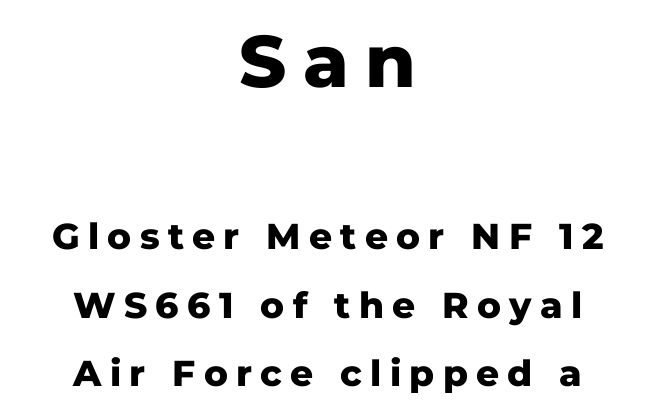
Here the first block reads like a headline and the second like body copy. Character widths vary here, with narrow letters taking less room than wide ones. Set as a true bold cut, around the 700 mark. A clean baseline with only descenders dipping below it.
